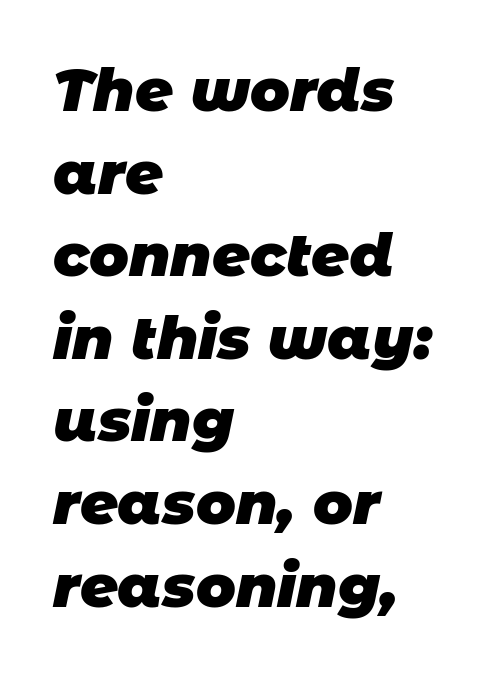
Q: Is the text bold? A: Yes.
Q: Is the typeface a serif or a sans-serif typeface? A: Sans-serif.
Q: Is the text underlined? A: No.
Q: How is the paragraph aligned? A: Left-aligned.
Q: Is the spacing between letters normal or unusually wide? A: Normal.
Q: Is the spacing between lines tight, normal or loose? A: Normal.
Q: Width (condensed, normal, or wide)? A: Normal.
Q: Stroke contrast? A: Low.
Q: x-height? A: Large.
Q: Monospaced? A: No.
